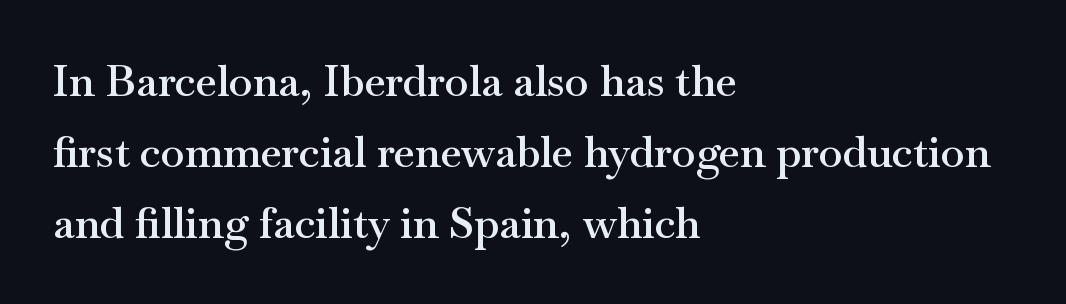
{"serif": "yes", "italic": "no", "bold": "semi", "weight": "semibold", "width": "wide", "stroke_contrast": "medium", "x_height": "small", "monospaced": "no", "underline": "no", "align": "left", "line_spacing": "normal", "line_spacing_ratio": 1.65, "letter_spacing": "normal", "letter_spacing_em": 0.0, "glyph_px": 43}
